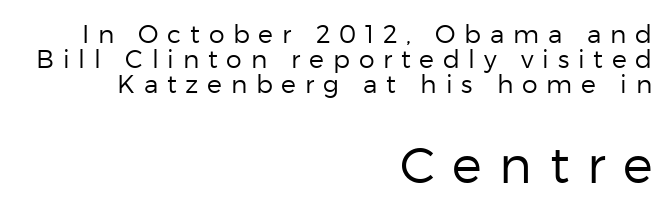
{"serif": "no", "italic": "no", "bold": "no", "weight": "regular", "width": "normal", "stroke_contrast": "low", "x_height": "medium", "monospaced": "no", "underline": "no", "align": "right", "line_spacing": "tight", "line_spacing_ratio": 1.01, "letter_spacing": "wide", "letter_spacing_em": 0.35, "larger_block": "second", "size_ratio": 2.0, "glyph_px": 50}
